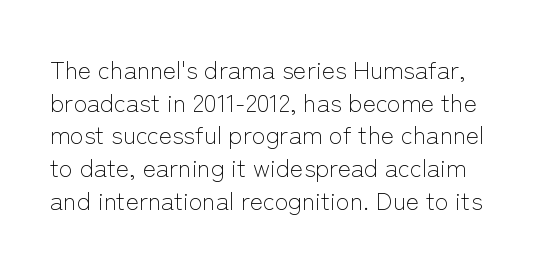
Q: Is the text bold? A: No.
Q: Is the text italic (slanted)? A: No, it is upright.
Q: Is the text underlined? A: No.
Q: Is the spacing between letters normal or unusually wide? A: Normal.
Q: Is the spacing between lines tight, normal or loose? A: Normal.
